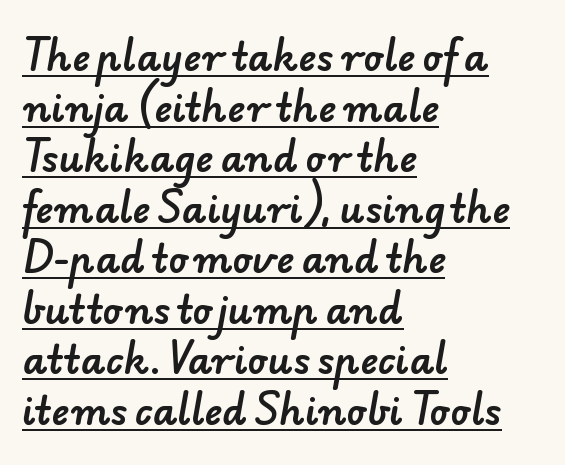
{"serif": "no", "width": "normal", "stroke_contrast": "low", "x_height": "small", "monospaced": "no", "underline": "yes", "align": "left", "line_spacing": "normal", "line_spacing_ratio": 1.33, "letter_spacing": "normal", "letter_spacing_em": 0.0, "glyph_px": 38}
